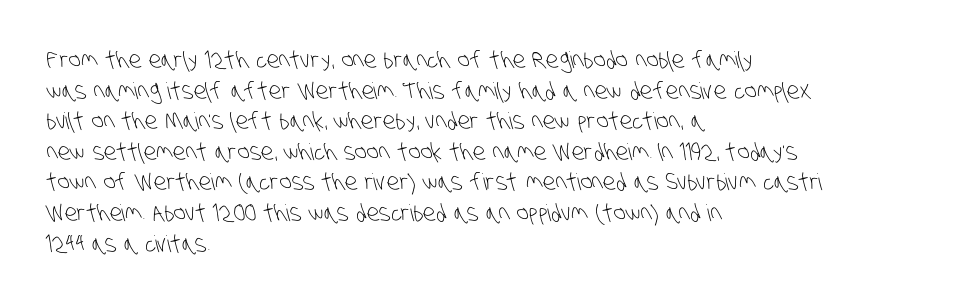
{"bold": "no", "underline": "no", "align": "left", "line_spacing": "normal", "line_spacing_ratio": 1.33, "letter_spacing": "normal", "letter_spacing_em": 0.0, "glyph_px": 23}
